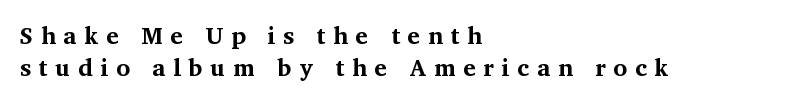
Q: Is the text bold? A: Yes.
Q: Is the text italic (slanted)? A: No, it is upright.
Q: Is the text underlined? A: No.
Q: How is the paragraph aligned? A: Left-aligned.
Q: Is the spacing between letters normal or unusually wide? A: Unusually wide.
Q: Is the spacing between lines tight, normal or loose? A: Normal.
